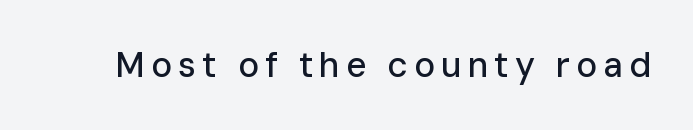
The rendering uses natural spacing where letterforms have individual widths. Nope, no serifs anywhere on these letters. A roman cut, with each character standing at attention. Quick note: underline off.
